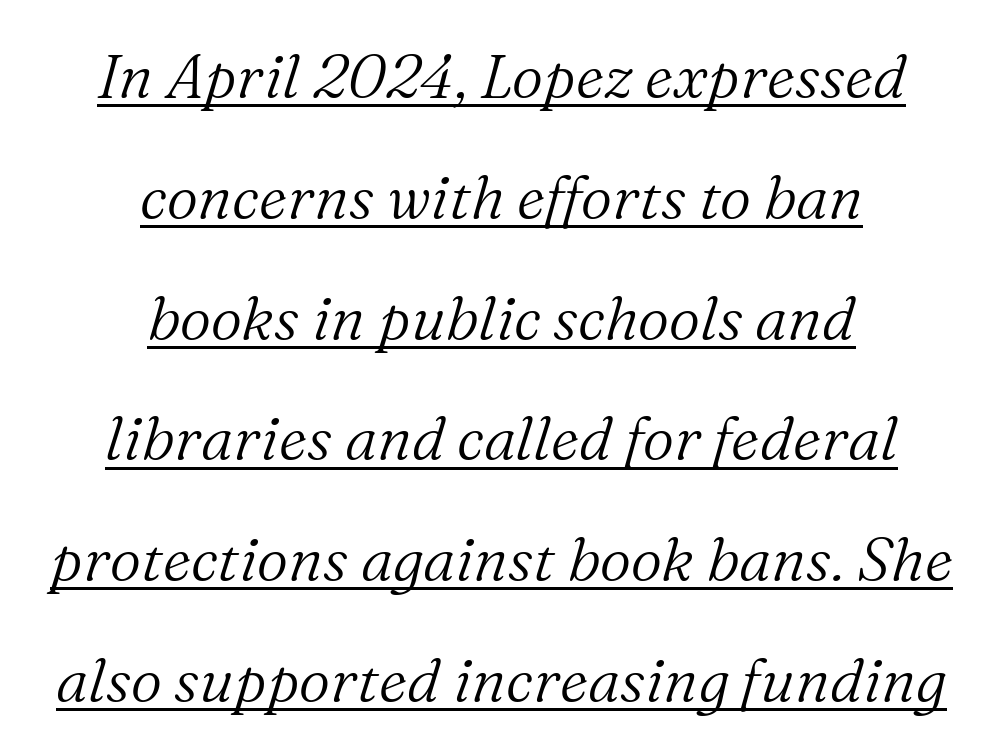
This rendering uses center alignment, leaving both contours irregular but symmetric. Caption: standard tracking, unaltered. The letters carry serifs — small finishing strokes at the ends of their stems. The words here are underlined. The passage shown is not bold in any degree.
